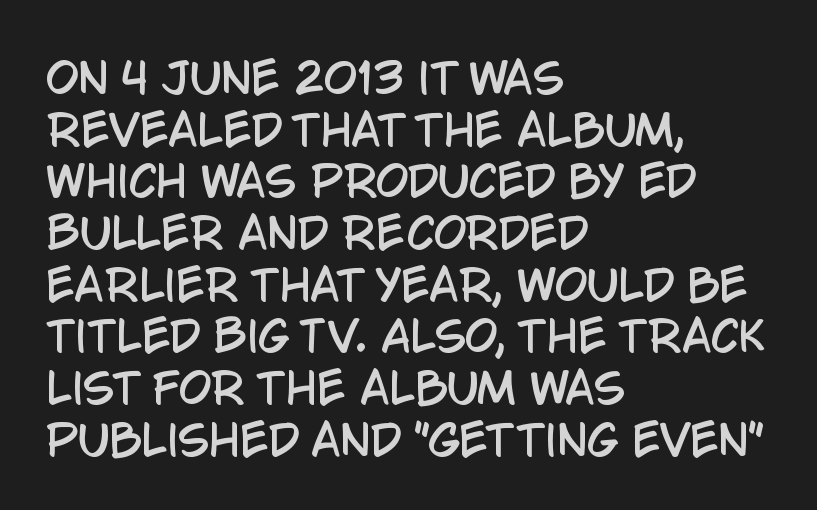
{"serif": "no", "italic": "no", "width": "condensed", "stroke_contrast": "low", "x_height": "large", "monospaced": "no", "underline": "no", "align": "left", "line_spacing_ratio": 1.23, "letter_spacing": "normal", "letter_spacing_em": 0.0, "glyph_px": 42}
